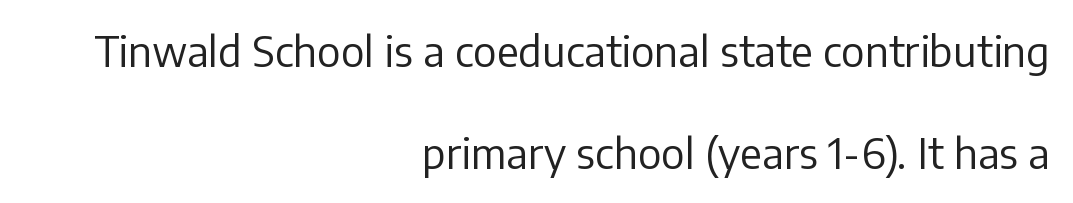
No word sits above an underline. Counters stay open thanks to moderate or lighter strokes. The glyphs in this specimen are sans serif. A great deal of white space separates one row of letters from the next. Do the characters align in a grid? No, the font is proportional.
